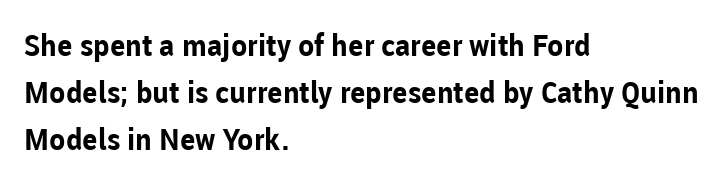
{"serif": "no", "italic": "no", "bold": "yes", "weight": "bold", "width": "normal", "stroke_contrast": "low", "x_height": "medium", "monospaced": "no", "underline": "no", "align": "left", "line_spacing": "normal", "line_spacing_ratio": 1.57, "letter_spacing": "normal", "letter_spacing_em": 0.0, "glyph_px": 30}
